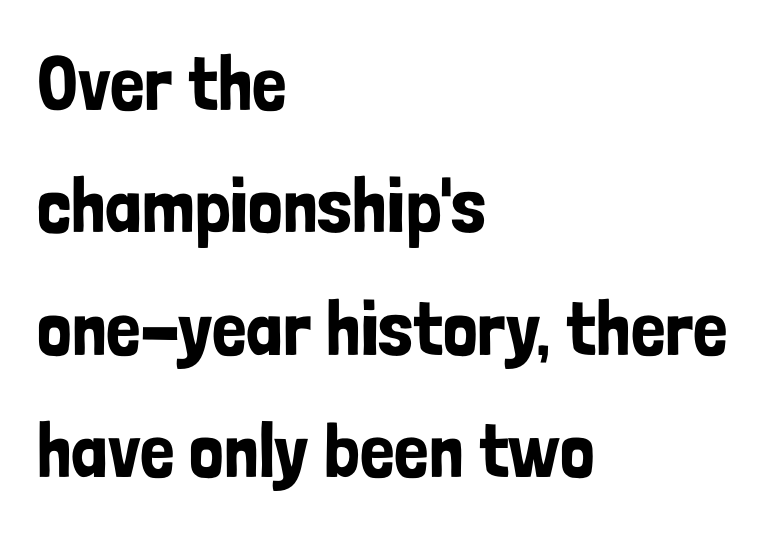
The image shows 77 px condensed sans-serif type, upright; set left-aligned, normal line spacing (1.59x), normal letter spacing, not underlined; low stroke contrast and a medium x-height.
